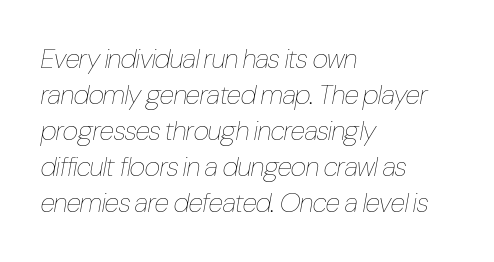
Anything drawn beneath the words? Only blank space. No heavy texture on the line: the type isn't bold. The letterforms sit shoulder to shoulder at normal distance. These lines are set flush left with a ragged right edge. These lines sit exactly where default settings would place them. Emphasis-style slanted type is in use.
